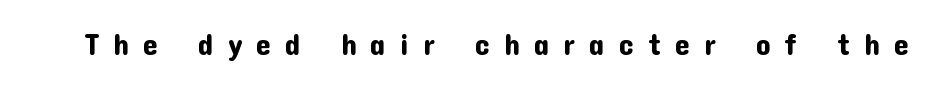
Is this a fixed-width face? No — the glyphs have proportional, varying widths. Look at the bottom of the vertical strokes: they stop flat, with no serifs. Spacing between characters has been opened up far beyond the box default. The type sits square on the baseline with zero lean. The foot of each line stays bare and open.
